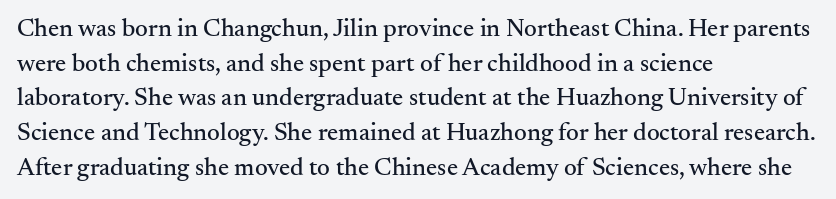
Has an underline been added? It has not. Observe the ordinary spacing: letters are neighbours, not strangers. What's the leading like? Ordinary, nothing unusual. Reading down the block, your eye returns to a fixed left position each line. Every character sits straight up, as roman type does.
